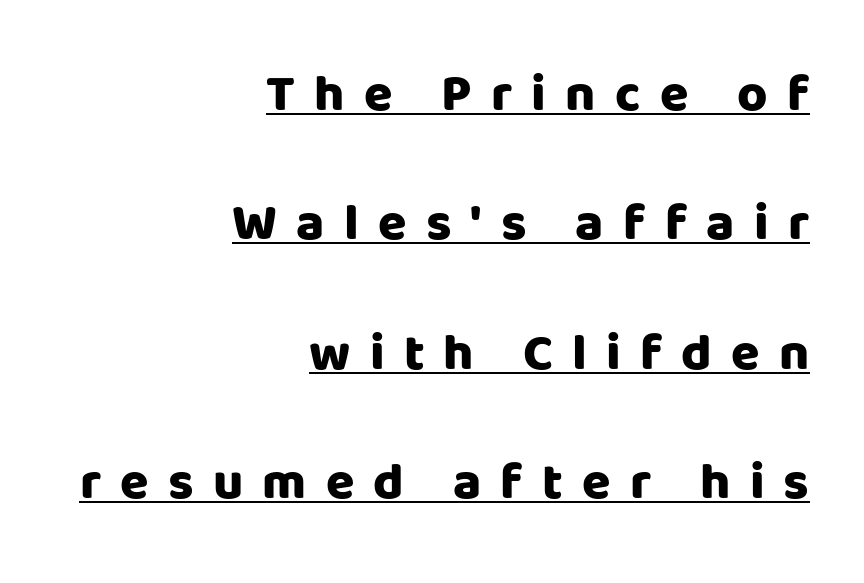
The image shows 52 px heavy sans-serif type, upright; set right-aligned, loose line spacing (2.49x), unusually wide letter spacing (+0.37 em), underlined; low stroke contrast and a large x-height.
